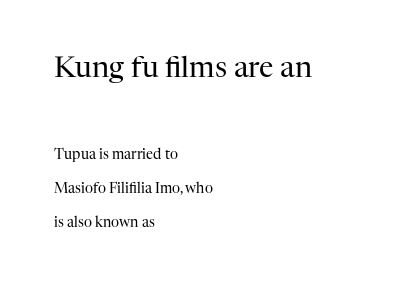
The image shows 29 px regular-weight serif type, upright; set left-aligned, loose line spacing (2.43x), normal letter spacing, not underlined; the first (top) block is 2.07x larger; high stroke contrast and a medium x-height.
